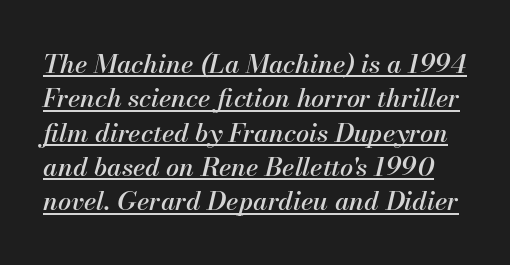
The image shows 26 px text type, italic (leaning right); set normal line spacing (1.32x), normal letter spacing, underlined.
